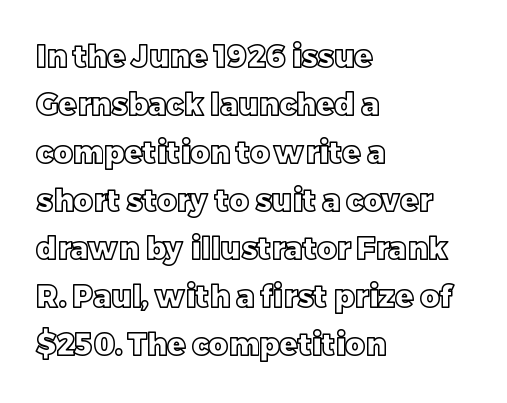
The image shows 30 px text type, upright; set left-aligned, normal line spacing (1.6x), normal letter spacing, not underlined; a large x-height.
